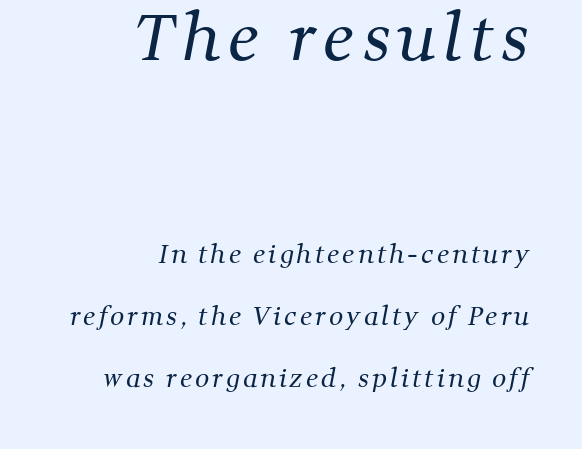
{"serif": "yes", "bold": "no", "weight": "regular", "width": "normal", "stroke_contrast": "medium", "x_height": "medium", "monospaced": "no", "underline": "no", "align": "right", "line_spacing": "loose", "line_spacing_ratio": 2.48, "larger_block": "first", "size_ratio": 2.52, "glyph_px": 63}
